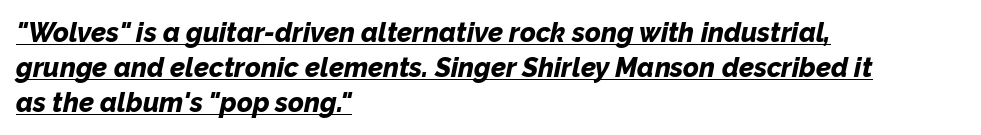
The image shows 27 px bold type, italic (leaning right); set left-aligned, normal line spacing (1.29x), normal letter spacing, underlined.
